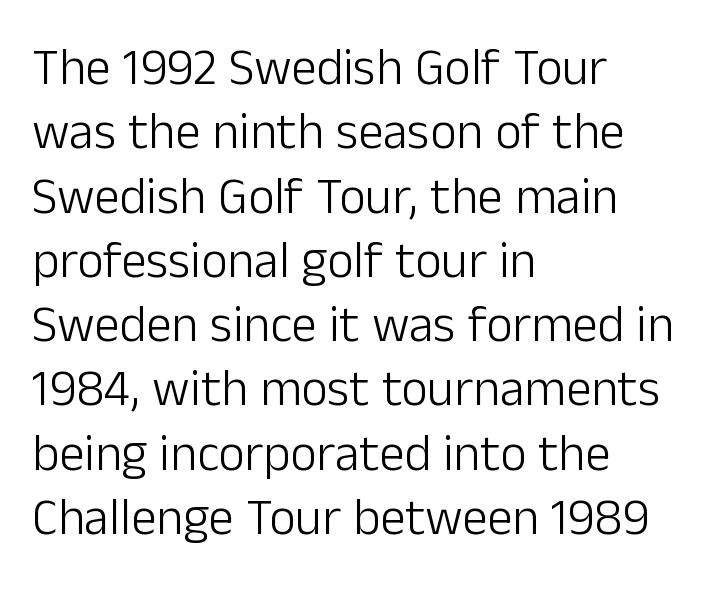
Q: Is the text bold? A: No.
Q: Is the text italic (slanted)? A: No, it is upright.
Q: Is the typeface a serif or a sans-serif typeface? A: Sans-serif.
Q: Is the text underlined? A: No.
Q: How is the paragraph aligned? A: Left-aligned.
Q: Is the spacing between letters normal or unusually wide? A: Normal.
Q: Is the spacing between lines tight, normal or loose? A: Normal.
Q: Width (condensed, normal, or wide)? A: Normal.
Q: Stroke contrast? A: Low.
Q: x-height? A: Medium.
Q: Monospaced? A: No.
